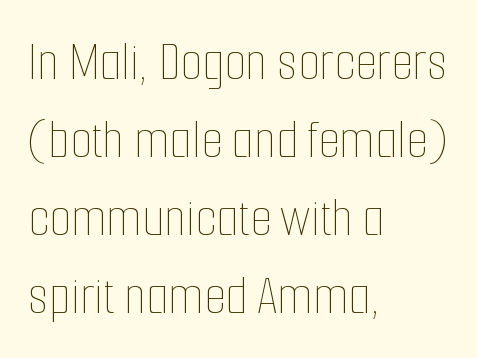
Do the characters align in a grid? No, the font is proportional. No extra tracking has been applied to these lines. The space directly below the letters is spotless. Short and long lines alike share a common starting point at left. The passage shown stacks its lines at a standard gap. This sample uses an upright cut, with every glyph sitting square on the baseline.
